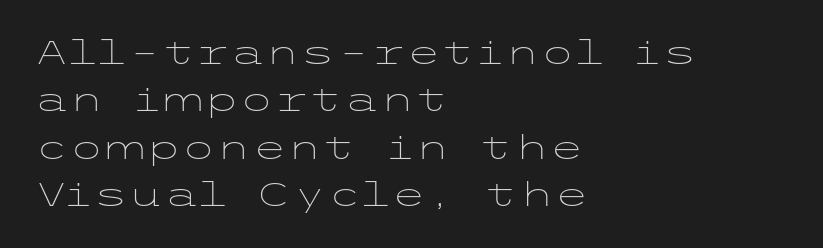
The image shows 32 px light, wide sans-serif type, upright; set left-aligned, normal line spacing (1.48x), normal letter spacing, not underlined; low stroke contrast and a medium x-height.
